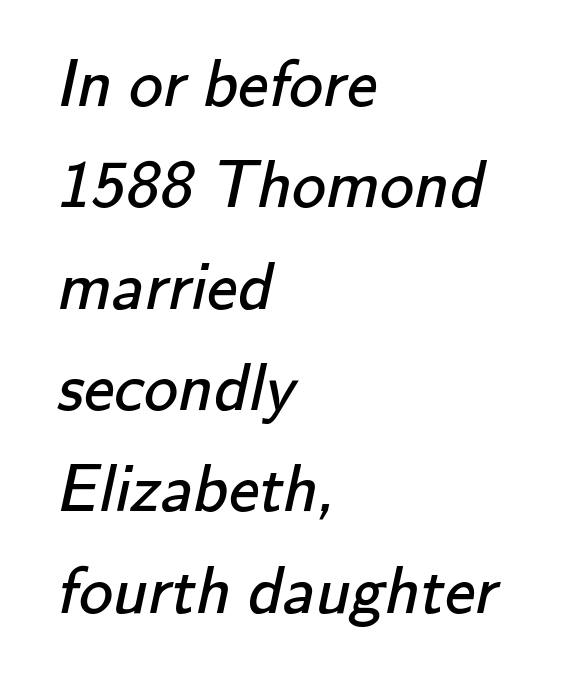
Q: Is the text bold? A: No.
Q: Is the typeface a serif or a sans-serif typeface? A: Sans-serif.
Q: Is the text underlined? A: No.
Q: How is the paragraph aligned? A: Left-aligned.
Q: Is the spacing between letters normal or unusually wide? A: Normal.
Q: Is the spacing between lines tight, normal or loose? A: Normal.
Q: Width (condensed, normal, or wide)? A: Normal.
Q: Stroke contrast? A: Low.
Q: x-height? A: Small.
Q: Monospaced? A: No.
